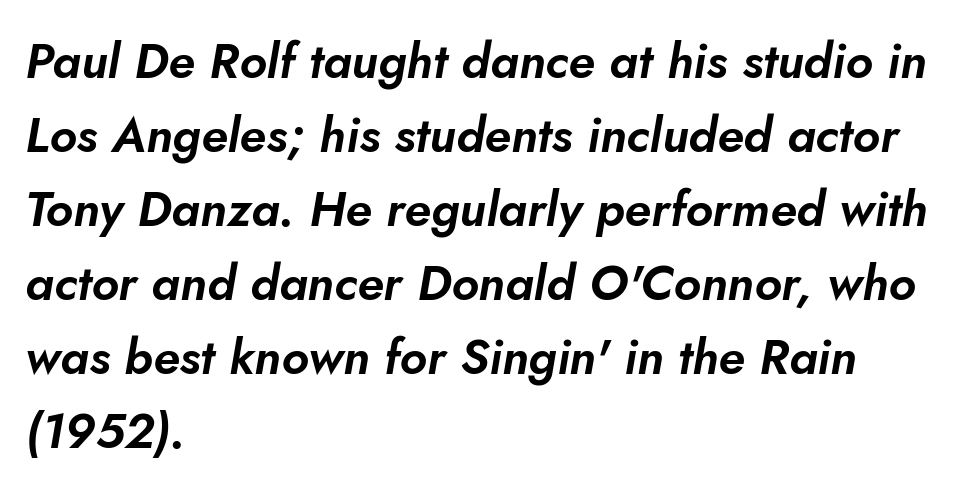
The image shows 49 px text type, italic (leaning right); set left-aligned, normal line spacing (1.51x), normal letter spacing, not underlined; low stroke contrast and a small x-height.
